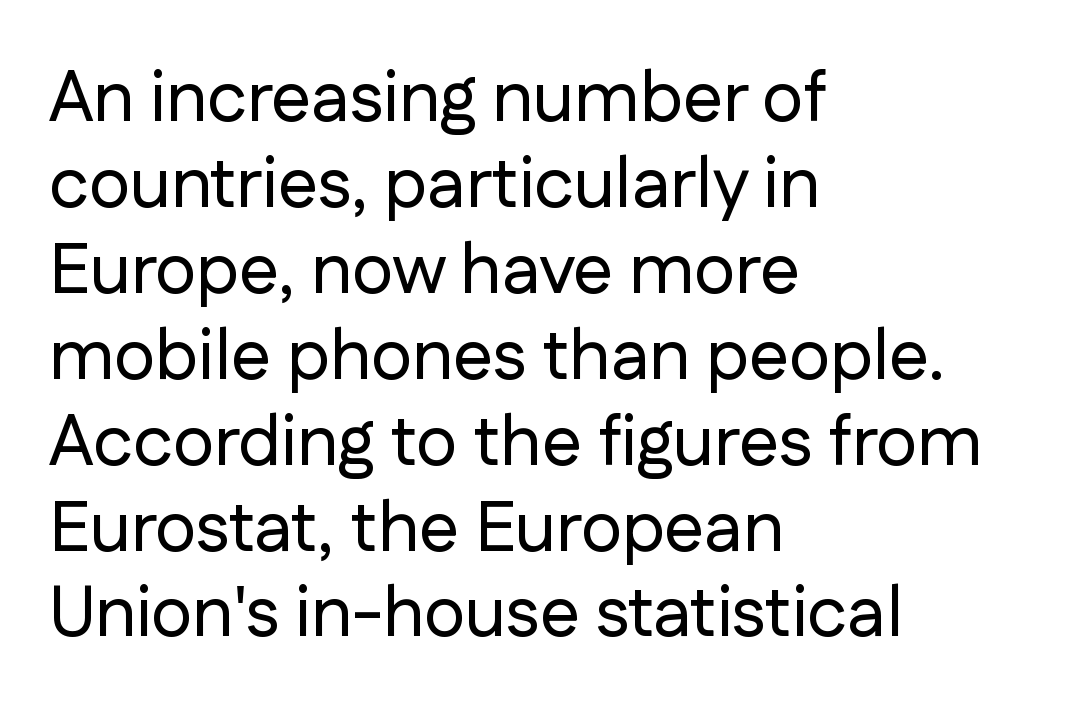
Check the space under the baseline: it is left empty. When letters stand straight like this, we call the style roman or upright. Character widths vary here, with narrow letters taking less room than wide ones. The paragraph has a hard left edge and a soft right edge. Short note: letters normally spaced. Check where the strokes stop: nothing finishes them off — pure sans.
